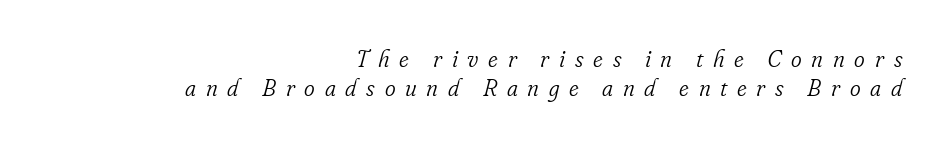
Q: Is the text bold? A: No.
Q: Is the text italic (slanted)? A: Yes, it leans right by about 16 degrees.
Q: Is the text underlined? A: No.
Q: How is the paragraph aligned? A: Right-aligned.
Q: Is the spacing between letters normal or unusually wide? A: Unusually wide.
Q: Is the spacing between lines tight, normal or loose? A: Normal.
